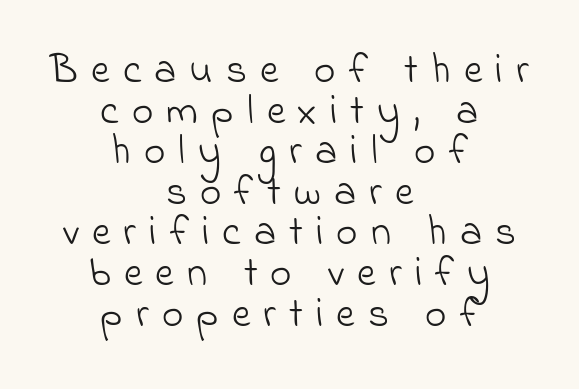
{"serif": "no", "bold": "no", "weight": "light", "width": "normal", "stroke_contrast": "low", "x_height": "small", "monospaced": "no", "underline": "no", "align": "center", "line_spacing": "tight", "line_spacing_ratio": 0.99, "letter_spacing": "wide", "letter_spacing_em": 0.32, "glyph_px": 41}
